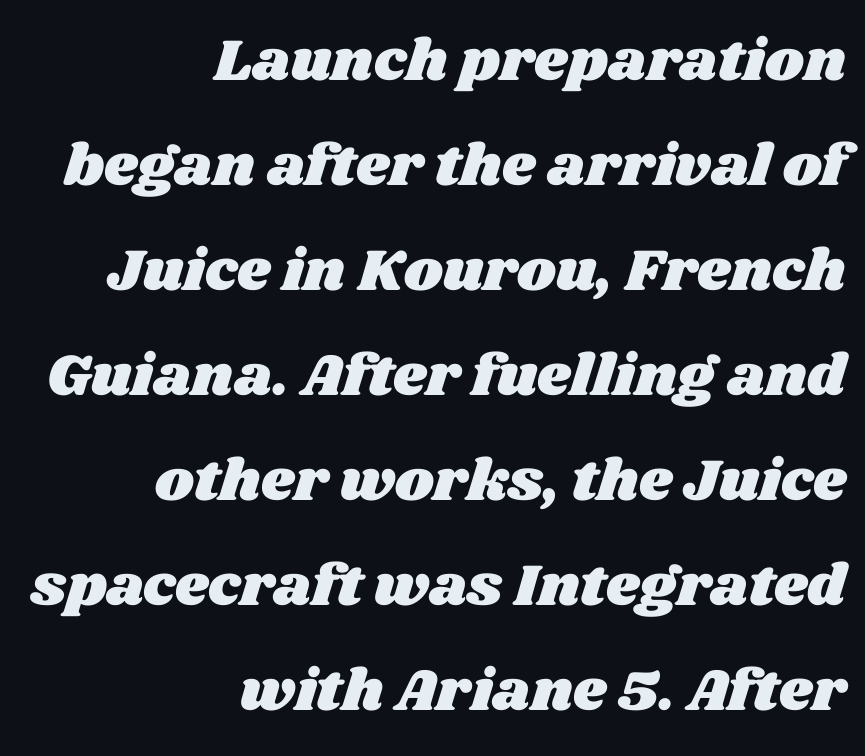
{"width": "wide", "stroke_contrast": "medium", "x_height": "large", "monospaced": "no", "underline": "no", "align": "right", "line_spacing_ratio": 1.78, "letter_spacing": "normal", "letter_spacing_em": 0.0, "glyph_px": 59}
